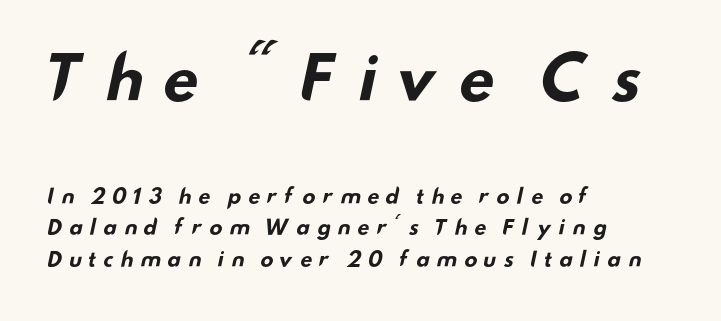
The font family rendered here belongs to the sans-serif group. This rendering features lettering with no underline. Look at the stroke-to-counter ratio: heavy, a bold. The passage shown is typed in a proportional face where columns would drift. The more generous point size was reserved for the upper chunk. Typeset ragged right — the left edge is the straight one.
